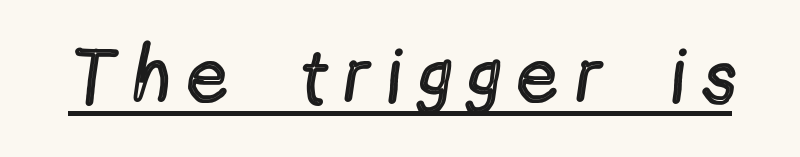
{"serif": "no", "bold": "no", "weight": "regular", "width": "condensed", "x_height": "medium", "monospaced": "no", "underline": "yes", "letter_spacing": "wide", "letter_spacing_em": 0.27, "glyph_px": 76}
